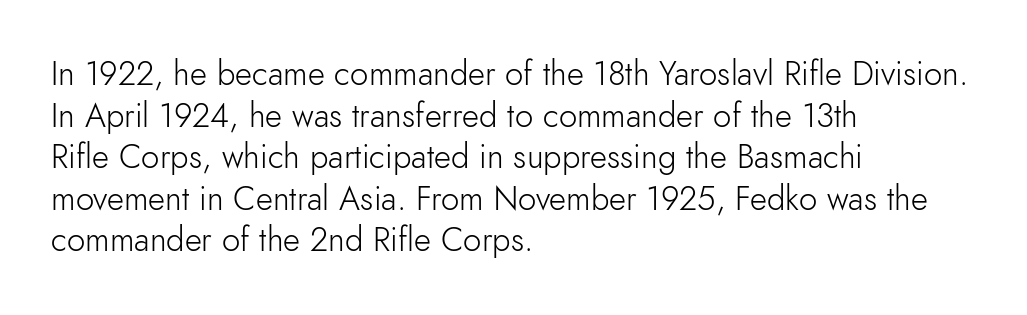
Q: Is the text bold? A: No.
Q: Is the text italic (slanted)? A: No, it is upright.
Q: Is the typeface a serif or a sans-serif typeface? A: Sans-serif.
Q: Is the text underlined? A: No.
Q: How is the paragraph aligned? A: Left-aligned.
Q: Is the spacing between letters normal or unusually wide? A: Normal.
Q: Is the spacing between lines tight, normal or loose? A: Normal.
Q: Width (condensed, normal, or wide)? A: Normal.
Q: Stroke contrast? A: Low.
Q: x-height? A: Small.
Q: Monospaced? A: No.
